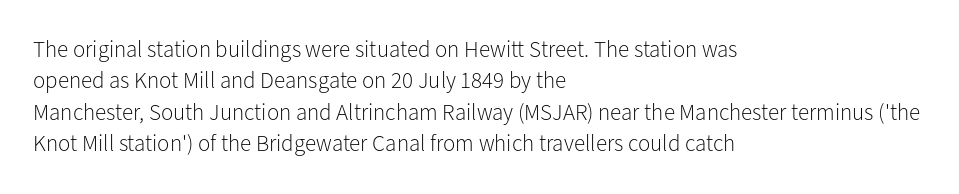
One glance says typical: line gaps are just what's usual. What stands out about the letter spacing? Nothing — it is the standard amount. This reads as an unemphasized weight, regular at the heaviest. The text block is weighted toward the left margin, trailing off unevenly rightward. Descender tails drop into unmarked territory. The specimen reads as upright at a glance.
